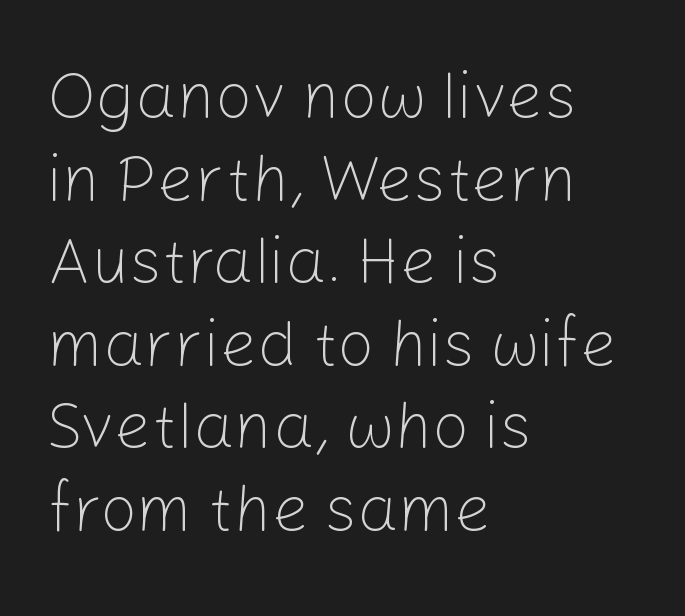
The image shows 65 px light sans-serif type, upright; set left-aligned, normal line spacing (1.27x), normal letter spacing, not underlined; low stroke contrast and a medium x-height.
